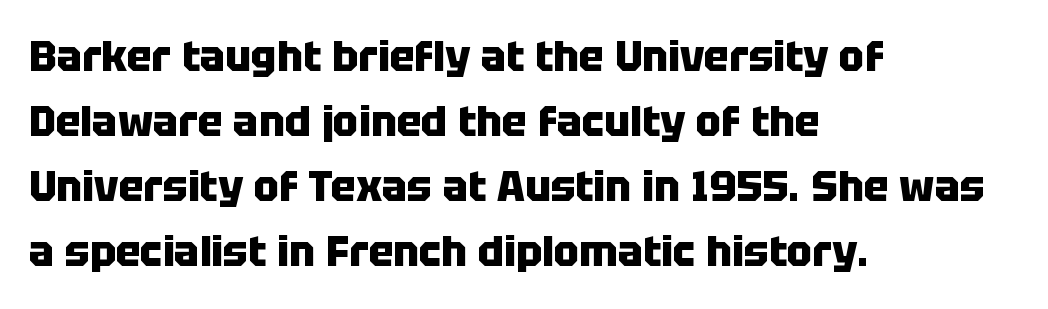
Letters rest on an invisible, unmarked baseline. The designer left line spacing at the default. These lines carry a lot of weight — the face is fully bold. Spacing verdict: proportional, widths tailored to each character.
